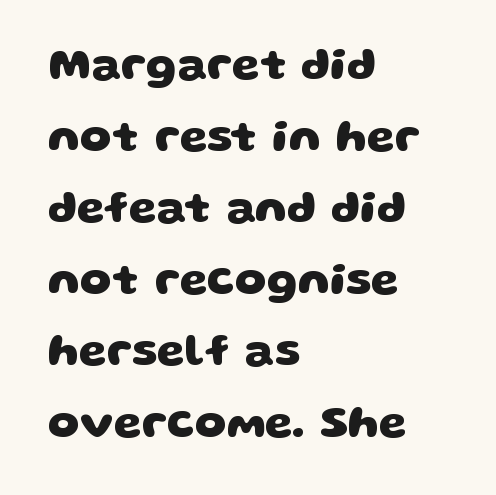
{"serif": "no", "bold": "yes", "weight": "heavy", "width": "wide", "stroke_contrast": "low", "x_height": "large", "monospaced": "no", "underline": "no", "align": "left", "line_spacing": "normal", "line_spacing_ratio": 1.59, "letter_spacing": "normal", "letter_spacing_em": 0.0, "glyph_px": 45}
